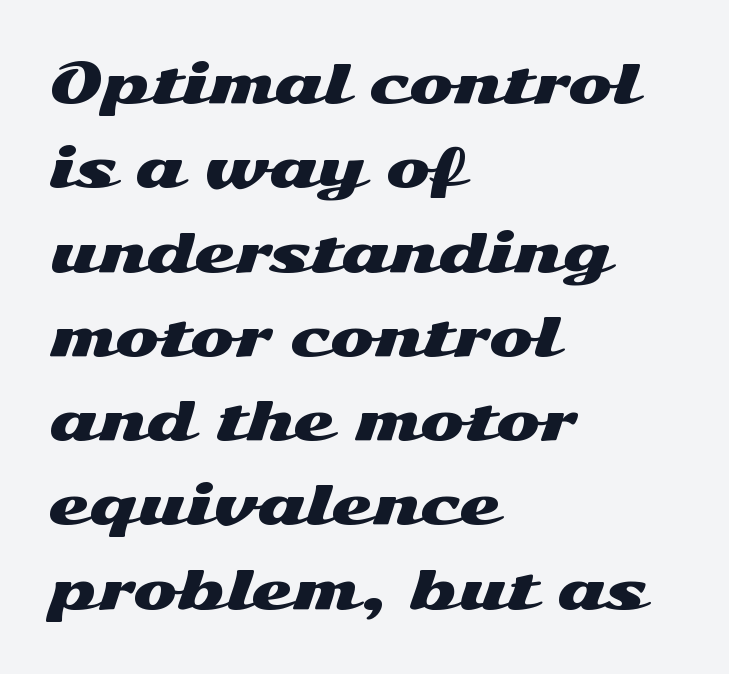
What's the leading like? Ordinary, nothing unusual. The rendering anchors every line to the left-hand side. Character widths vary here, with narrow letters taking less room than wide ones. Words appear dense and cohesive because spacing is normal. Has an underline been added? It has not.
